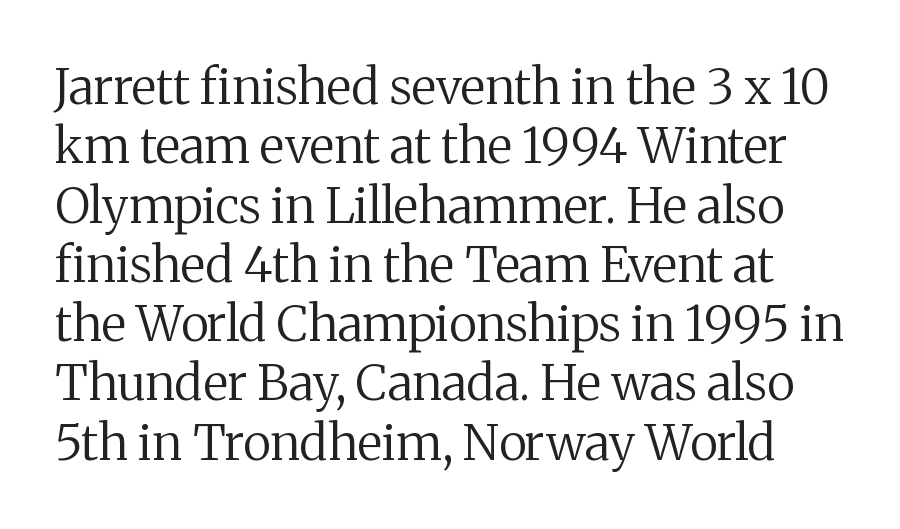
The image shows 49 px regular-weight serif type, upright; set line spacing 1.21x, normal letter spacing, not underlined; medium stroke contrast and a medium x-height.
